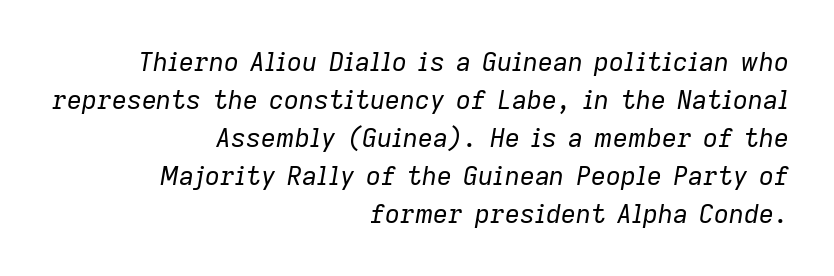
Q: Is the text bold? A: No.
Q: Is the text italic (slanted)? A: Yes, it leans right by about 9 degrees.
Q: Is the text underlined? A: No.
Q: How is the paragraph aligned? A: Right-aligned.
Q: Is the spacing between letters normal or unusually wide? A: Normal.
Q: Is the spacing between lines tight, normal or loose? A: Normal.
